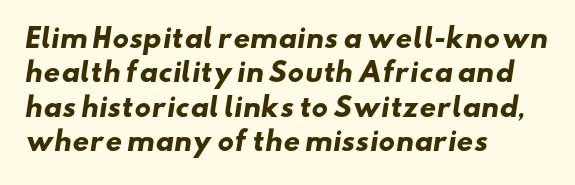
The rendering anchors every line to the left-hand side. The gap between lines stays unmarked. The characters look thick and weighty, a clear bold. Normally led — the rows are evenly, conventionally spaced. Letter spacing: default.
